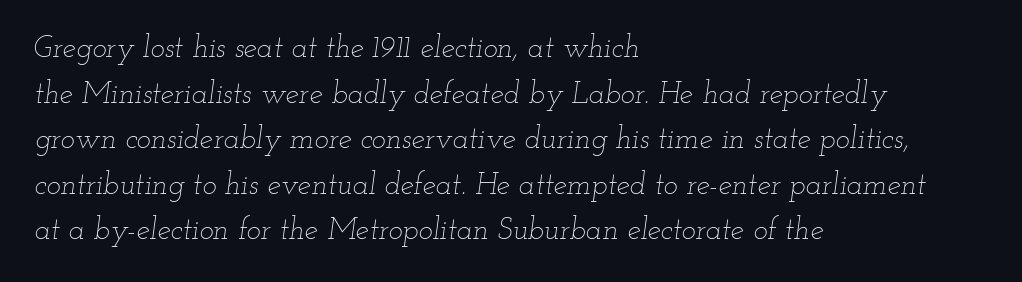
Unmarked baselines from the first word to the last. Spacing between characters is what you'd get straight out of the box. In terms of posture, this sample is oblique. Notice how the passage keeps a crisp vertical edge on the left only. Looks like regular typesetting: each glyph gets only the width it needs.
